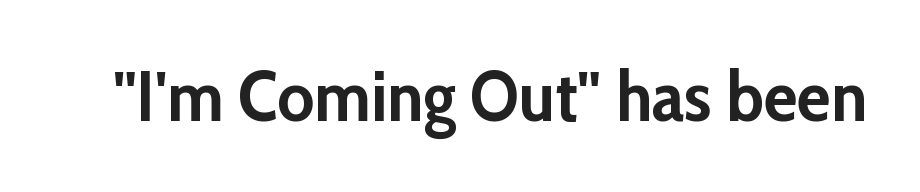
The image shows 70 px semibold sans-serif type, upright; set normal letter spacing, not underlined; low stroke contrast and a medium x-height.
